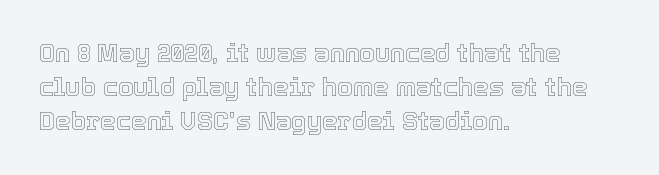
{"italic": "no", "underline": "no", "align": "left", "line_spacing": "normal", "line_spacing_ratio": 1.37, "letter_spacing": "normal", "letter_spacing_em": 0.0, "glyph_px": 25}
